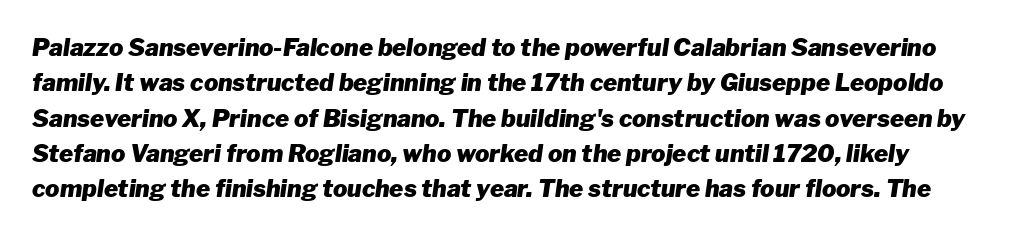
Italic: yes, the glyphs are oblique. Decoration check: the copy has no underline. Honestly, the row spacing looks completely unremarkable. Heft: maximum for text — a bold. A typesetter would call this zero additional tracking.
